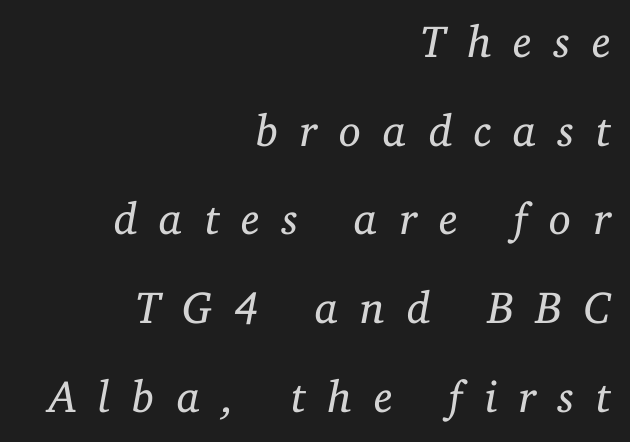
{"serif": "yes", "italic": "yes", "lean": "right", "slant_degrees": 11, "bold": "no", "weight": "regular", "width": "normal", "stroke_contrast": "low", "x_height": "medium", "monospaced": "no", "underline": "no", "align": "right", "line_spacing": "loose", "line_spacing_ratio": 1.97, "letter_spacing": "wide", "letter_spacing_em": 0.48, "glyph_px": 45}
